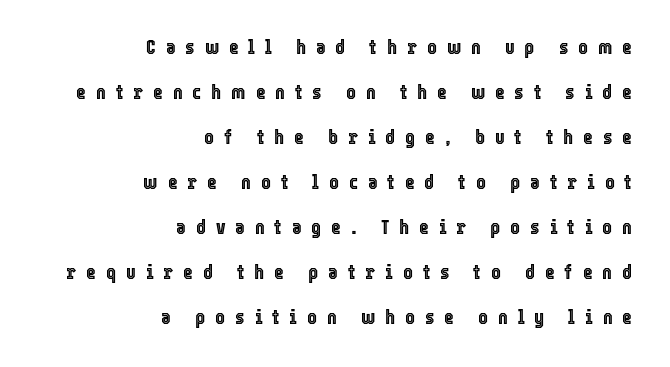
Q: Is the text italic (slanted)? A: No, it is upright.
Q: Is the text underlined? A: No.
Q: How is the paragraph aligned? A: Right-aligned.
Q: Is the spacing between letters normal or unusually wide? A: Unusually wide.
Q: Is the spacing between lines tight, normal or loose? A: Loose.
